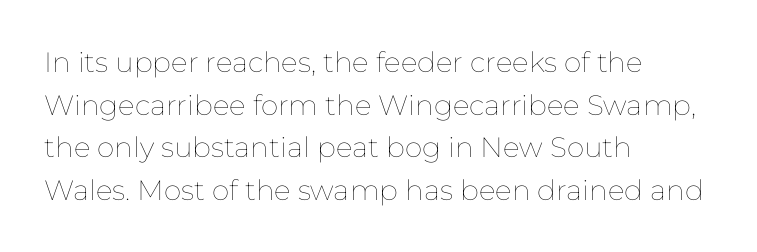
The image shows 28 px thin type, upright; set left-aligned, normal line spacing (1.52x), normal letter spacing, not underlined; low stroke contrast and a medium x-height.
